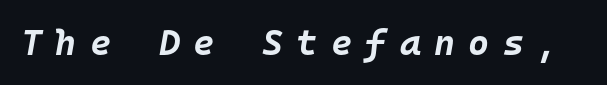
{"italic": "yes", "lean": "right", "slant_degrees": 10, "bold": "yes", "weight": "bold", "width": "normal", "stroke_contrast": "low", "x_height": "large", "monospaced": "yes", "underline": "no", "letter_spacing": "wide", "letter_spacing_em": 0.37, "glyph_px": 36}
